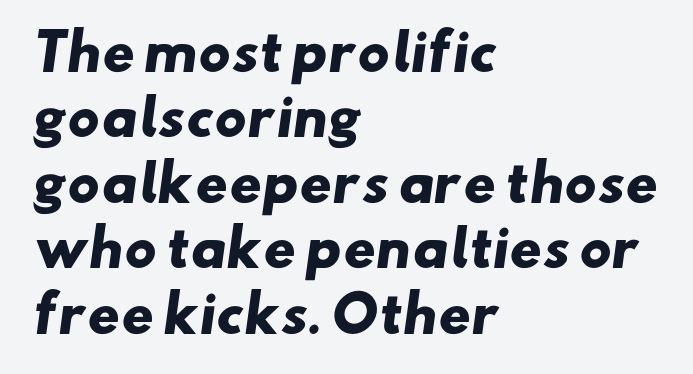
Q: Is the text bold? A: Yes.
Q: Is the typeface a serif or a sans-serif typeface? A: Sans-serif.
Q: Is the text underlined? A: No.
Q: How is the paragraph aligned? A: Left-aligned.
Q: Is the spacing between letters normal or unusually wide? A: Normal.
Q: Is the spacing between lines tight, normal or loose? A: Normal.
Q: Width (condensed, normal, or wide)? A: Wide.
Q: Stroke contrast? A: Low.
Q: x-height? A: Small.
Q: Monospaced? A: No.
